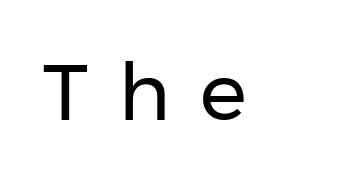
{"serif": "no", "italic": "no", "bold": "no", "weight": "regular", "width": "normal", "stroke_contrast": "low", "x_height": "medium", "monospaced": "no", "underline": "no", "letter_spacing": "wide", "letter_spacing_em": 0.38, "glyph_px": 79}
